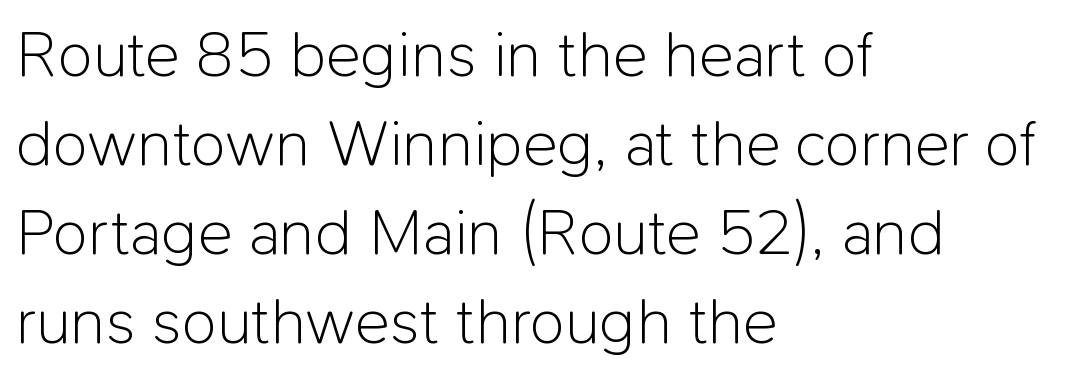
Q: Is the text bold? A: No.
Q: Is the text italic (slanted)? A: No, it is upright.
Q: Is the typeface a serif or a sans-serif typeface? A: Sans-serif.
Q: Is the text underlined? A: No.
Q: How is the paragraph aligned? A: Left-aligned.
Q: Is the spacing between letters normal or unusually wide? A: Normal.
Q: Is the spacing between lines tight, normal or loose? A: Normal.
Q: Width (condensed, normal, or wide)? A: Normal.
Q: Stroke contrast? A: Low.
Q: x-height? A: Medium.
Q: Monospaced? A: No.
